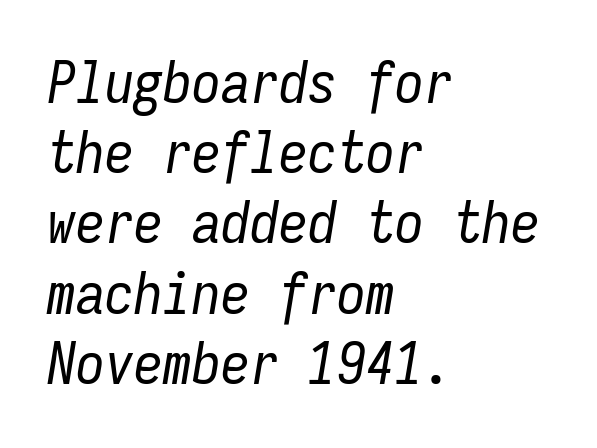
The image shows 58 px regular-weight, condensed type, italic (leaning right), monospaced; set left-aligned, line spacing 1.21x, normal letter spacing, not underlined; low stroke contrast and a medium x-height.
